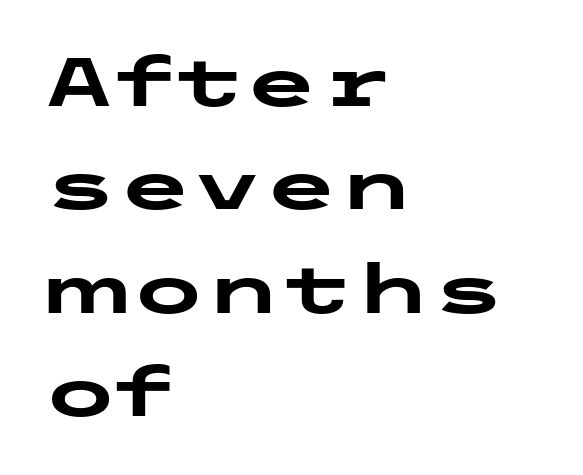
Students, observe: this is what conventionally led text looks like. What kind of face is this? One without serifs — a sans. The tracking reads as untouched default to a designer's eye. Quick note: not italic, upright.
